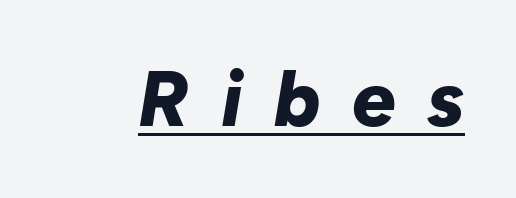
You could not count columns in this text — the font is proportionally spaced. Somebody hit Ctrl+U on this one — the words are underlined. Students, note that the glyphs here are deliberately spaced far apart. Typographic density is high because the face is bold. Quick note: italic.
